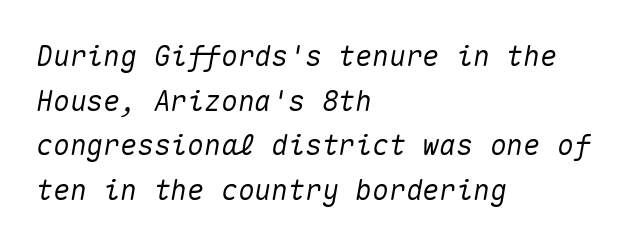
{"italic": "yes", "lean": "right", "slant_degrees": 10, "width": "normal", "stroke_contrast": "medium", "x_height": "medium", "monospaced": "yes", "underline": "no", "align": "left", "line_spacing": "normal", "line_spacing_ratio": 1.59, "letter_spacing": "normal", "letter_spacing_em": 0.0, "glyph_px": 28}
